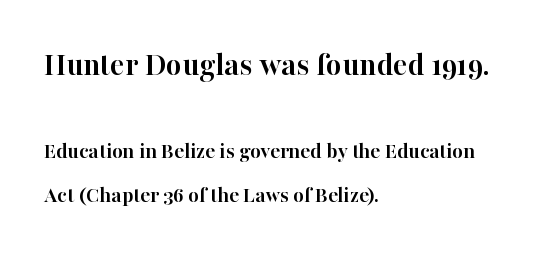
The image shows 34 px semibold serif type, upright; set left-aligned, loose line spacing (1.93x), normal letter spacing, not underlined; the first (top) block is 1.48x larger; high stroke contrast and a medium x-height.
